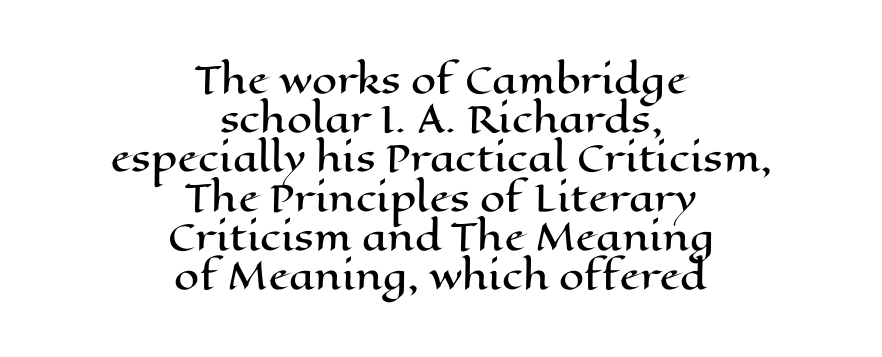
{"italic": "no", "width": "wide", "stroke_contrast": "high", "x_height": "medium", "monospaced": "no", "underline": "no", "align": "center", "line_spacing": "tight", "line_spacing_ratio": 1.09, "letter_spacing": "normal", "letter_spacing_em": 0.0, "glyph_px": 36}
